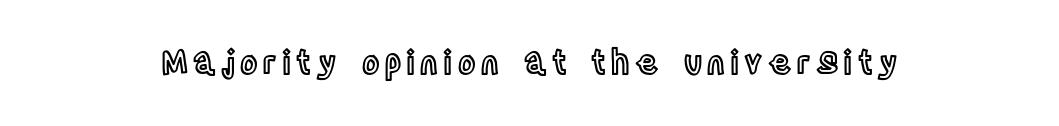
Q: Is the text italic (slanted)? A: No, it is upright.
Q: Is the text underlined? A: No.
Q: Width (condensed, normal, or wide)? A: Condensed.
Q: x-height? A: Large.
Q: Monospaced? A: No.
